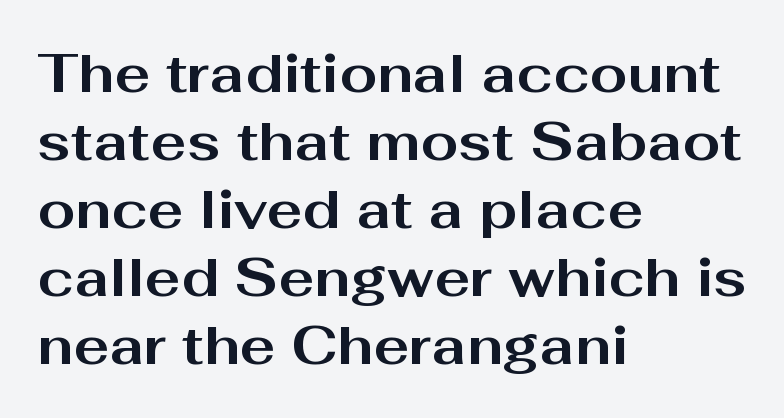
Q: Is the text bold? A: Yes.
Q: Is the text italic (slanted)? A: No, it is upright.
Q: Is the typeface a serif or a sans-serif typeface? A: Sans-serif.
Q: Is the text underlined? A: No.
Q: How is the paragraph aligned? A: Left-aligned.
Q: Is the spacing between letters normal or unusually wide? A: Normal.
Q: Is the spacing between lines tight, normal or loose? A: Normal.
Q: Width (condensed, normal, or wide)? A: Wide.
Q: Stroke contrast? A: Medium.
Q: x-height? A: Medium.
Q: Monospaced? A: No.
